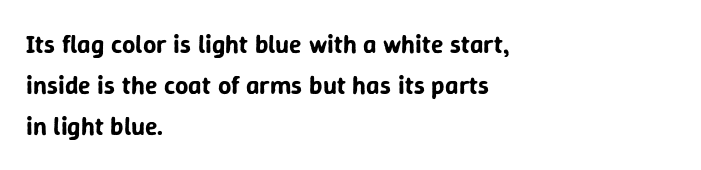
The space between consecutive lines is moderate. This sample uses plain, unmodified letter spacing. Layout note: lines flush left. No italicization has been applied; the sample stays upright. The passage shown is not underscored anywhere.
